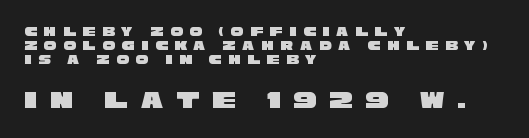
These lines stack with their left ends in a neat column. The more generous point size was reserved for the lower chunk. Interline gaps are noticeably narrow in this sample. The passage shown has open, widely tracked lettering throughout. The strip under each line holds only bare page.
